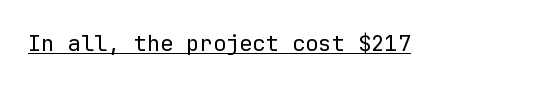
Does a line run under the words? Yes, clearly. Each word holds together tightly as a unit, with standard inter-letter gaps. When letters stand straight like this, we call the style roman or upright. Compared with a typical body face, this is equally light or lighter still.
